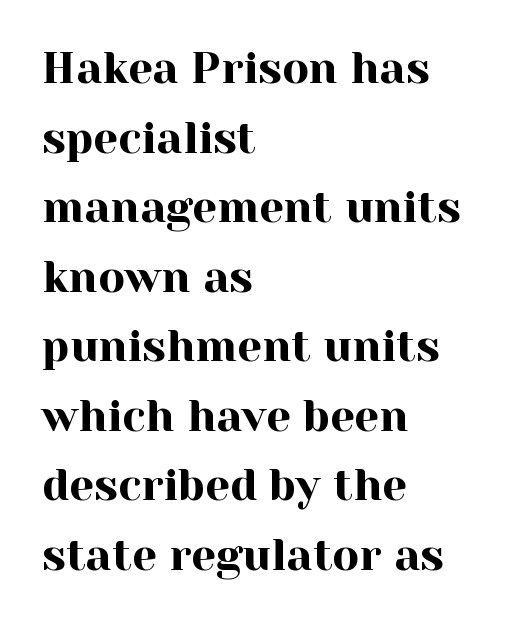
{"serif": "yes", "italic": "no", "width": "normal", "x_height": "medium", "monospaced": "no", "underline": "no", "align": "left", "line_spacing": "normal", "line_spacing_ratio": 1.58, "letter_spacing": "normal", "letter_spacing_em": 0.0, "glyph_px": 44}
